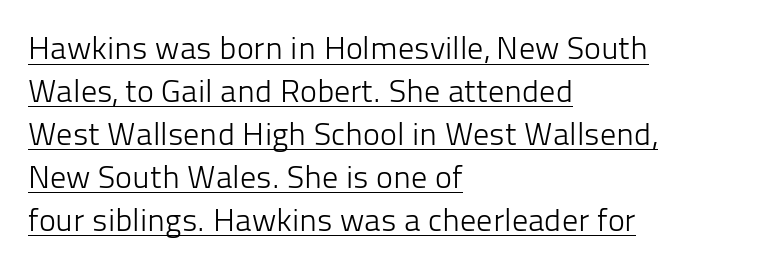
The typeface has the unassuming heft of standard copy or less. Looks like regular typesetting: each glyph gets only the width it needs. Tall strokes in this sample are plumb rather than angled. Caption: multi-line text, flush left, ragged right.
